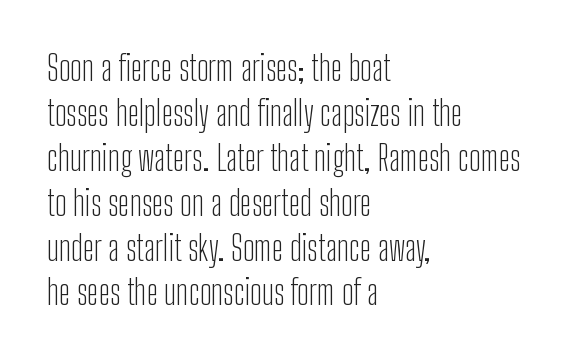
The specimen omits any rule beneath the text block's lines. The passage shown stacks its lines at a standard gap. Is the letter spacing exaggerated? No — it looks like the ordinary default. Each letter keeps its own natural width here, so spacing adapts to shape.
